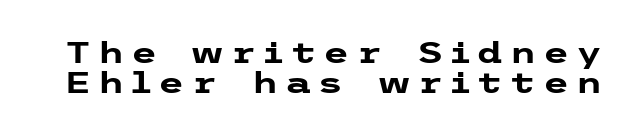
{"serif": "no", "italic": "no", "bold": "yes", "weight": "heavy", "width": "wide", "stroke_contrast": "low", "x_height": "medium", "underline": "no", "line_spacing": "tight", "line_spacing_ratio": 1.0, "letter_spacing": "wide", "letter_spacing_em": 0.22, "glyph_px": 30}
